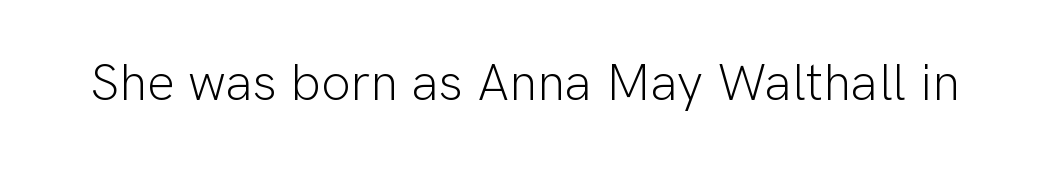
{"serif": "no", "italic": "no", "bold": "no", "weight": "light", "width": "normal", "stroke_contrast": "low", "x_height": "medium", "monospaced": "no", "underline": "no", "letter_spacing": "normal", "letter_spacing_em": 0.0, "glyph_px": 52}
